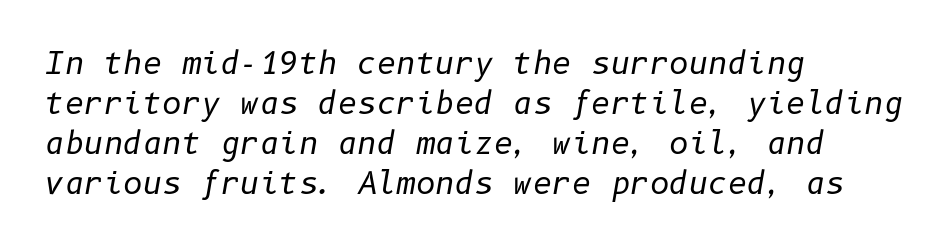
{"italic": "yes", "lean": "right", "slant_degrees": 10, "bold": "no", "weight": "regular", "width": "normal", "stroke_contrast": "low", "x_height": "medium", "underline": "no", "align": "left", "line_spacing": "normal", "line_spacing_ratio": 1.33, "letter_spacing": "normal", "letter_spacing_em": 0.0, "glyph_px": 30}
